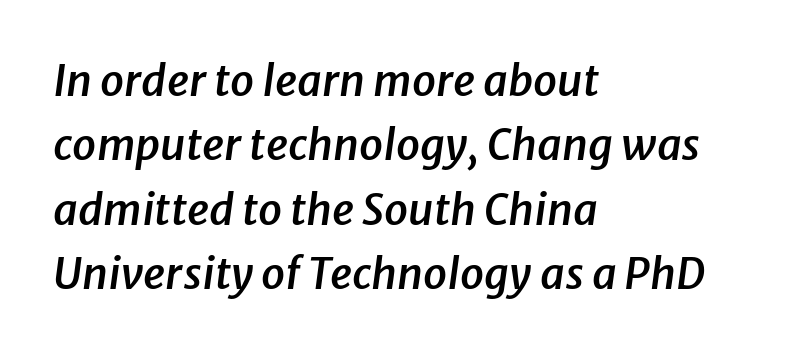
Q: Is the text bold? A: Semi-bold.
Q: Is the text italic (slanted)? A: Yes, it leans right by about 8 degrees.
Q: Is the text underlined? A: No.
Q: How is the paragraph aligned? A: Left-aligned.
Q: Is the spacing between letters normal or unusually wide? A: Normal.
Q: Is the spacing between lines tight, normal or loose? A: Normal.
Q: Width (condensed, normal, or wide)? A: Normal.
Q: Stroke contrast? A: Low.
Q: x-height? A: Medium.
Q: Monospaced? A: No.
